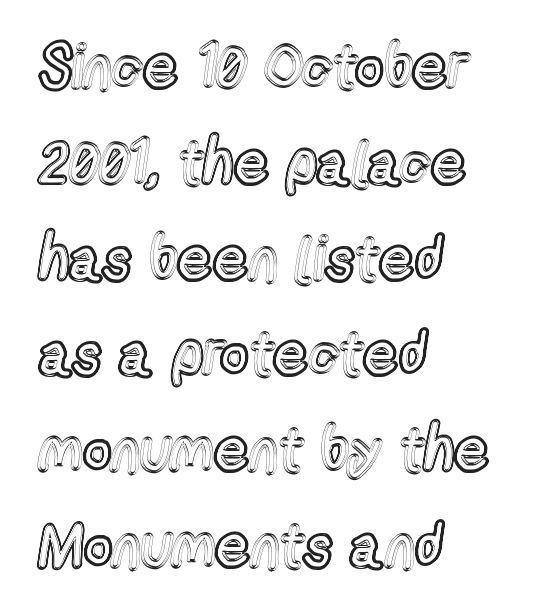
The image shows 61 px condensed type; set left-aligned, normal line spacing (1.57x), normal letter spacing, not underlined; a medium x-height.
